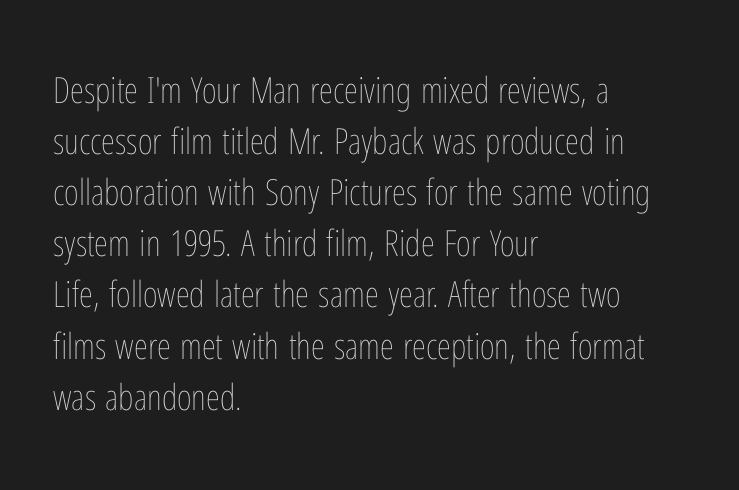
Q: Is the text bold? A: No.
Q: Is the text italic (slanted)? A: No, it is upright.
Q: Is the text underlined? A: No.
Q: How is the paragraph aligned? A: Left-aligned.
Q: Is the spacing between letters normal or unusually wide? A: Normal.
Q: Is the spacing between lines tight, normal or loose? A: Normal.
Q: Width (condensed, normal, or wide)? A: Condensed.
Q: Stroke contrast? A: Low.
Q: x-height? A: Medium.
Q: Monospaced? A: No.
